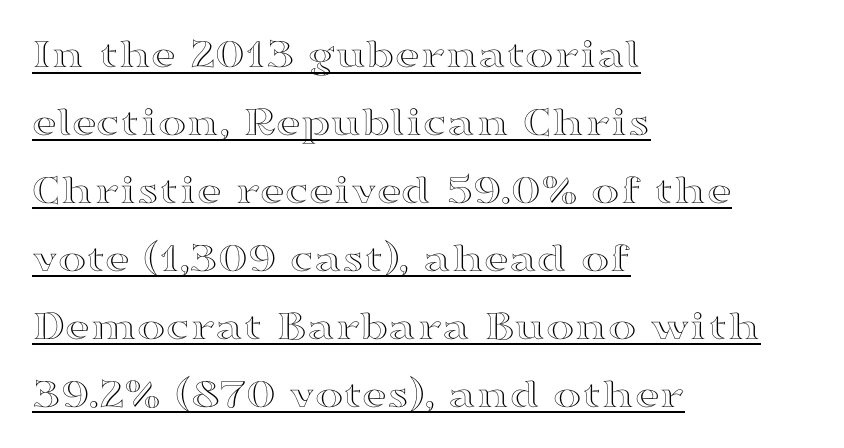
{"italic": "no", "width": "wide", "x_height": "medium", "monospaced": "no", "underline": "yes", "align": "left", "line_spacing": "normal", "line_spacing_ratio": 1.58, "letter_spacing": "normal", "letter_spacing_em": 0.0, "glyph_px": 43}
